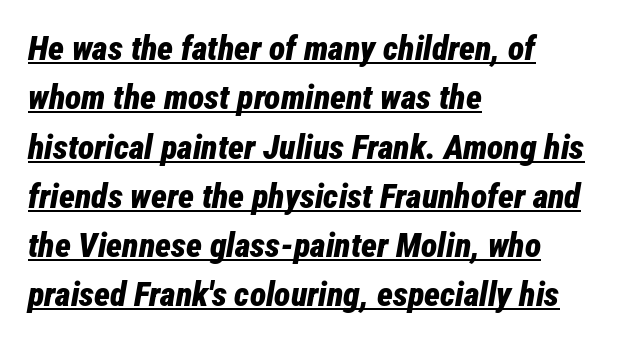
You could not count columns in this text — the font is proportionally spaced. Vertically, the passage feels balanced, rows spaced as you'd expect. If you drew a ruler down the left edge, every line would touch it. Each glyph is drawn with heavy, bold strokes. Is the type slanted? Yes — the strokes lean at a clear angle. Here the glyphs are tracked normally, forming tight word shapes.
